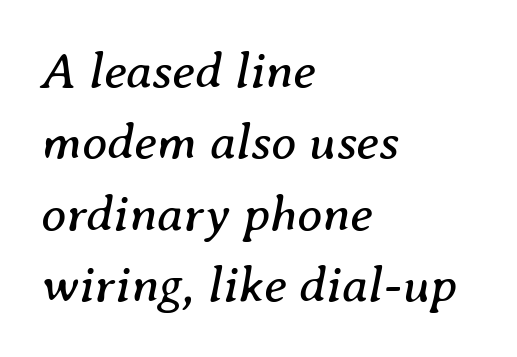
Q: Is the text bold? A: No.
Q: Is the text italic (slanted)? A: Yes, it leans right by about 8 degrees.
Q: Is the typeface a serif or a sans-serif typeface? A: Serif.
Q: Is the text underlined? A: No.
Q: How is the paragraph aligned? A: Left-aligned.
Q: Is the spacing between letters normal or unusually wide? A: Normal.
Q: Is the spacing between lines tight, normal or loose? A: Normal.
Q: Width (condensed, normal, or wide)? A: Normal.
Q: Stroke contrast? A: Medium.
Q: x-height? A: Medium.
Q: Monospaced? A: No.
